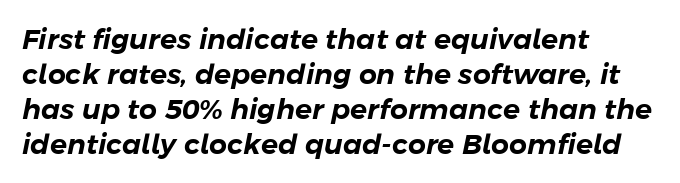
The image shows 28 px text type, italic (leaning right); set left-aligned, normal line spacing (1.25x), normal letter spacing, not underlined; low stroke contrast and a medium x-height.
